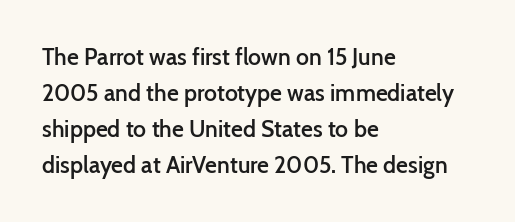
Q: Is the text bold? A: Semi-bold.
Q: Is the text italic (slanted)? A: No, it is upright.
Q: Is the text underlined? A: No.
Q: How is the paragraph aligned? A: Left-aligned.
Q: Is the spacing between letters normal or unusually wide? A: Normal.
Q: Is the spacing between lines tight, normal or loose? A: Normal.
